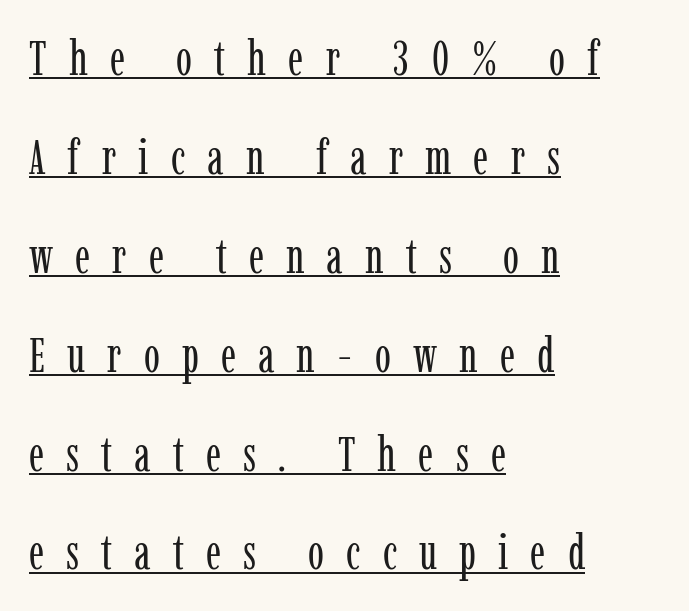
Q: Is the text bold? A: No.
Q: Is the text italic (slanted)? A: No, it is upright.
Q: Is the typeface a serif or a sans-serif typeface? A: Serif.
Q: Is the text underlined? A: Yes.
Q: How is the paragraph aligned? A: Left-aligned.
Q: Is the spacing between letters normal or unusually wide? A: Unusually wide.
Q: Is the spacing between lines tight, normal or loose? A: Loose.
Q: Width (condensed, normal, or wide)? A: Condensed.
Q: Stroke contrast? A: Low.
Q: x-height? A: Medium.
Q: Monospaced? A: No.
